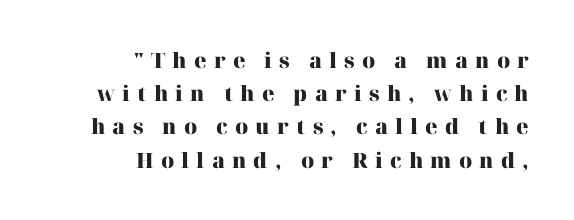
Q: Is the text bold? A: Yes.
Q: Is the text italic (slanted)? A: No, it is upright.
Q: Is the text underlined? A: No.
Q: How is the paragraph aligned? A: Right-aligned.
Q: Is the spacing between letters normal or unusually wide? A: Unusually wide.
Q: Is the spacing between lines tight, normal or loose? A: Normal.
